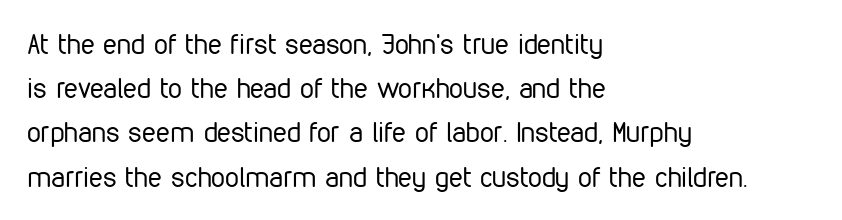
{"serif": "no", "italic": "no", "bold": "no", "weight": "regular", "width": "condensed", "stroke_contrast": "low", "x_height": "medium", "monospaced": "no", "underline": "no", "align": "left", "line_spacing": "normal", "line_spacing_ratio": 1.58, "letter_spacing": "normal", "letter_spacing_em": 0.0, "glyph_px": 28}
